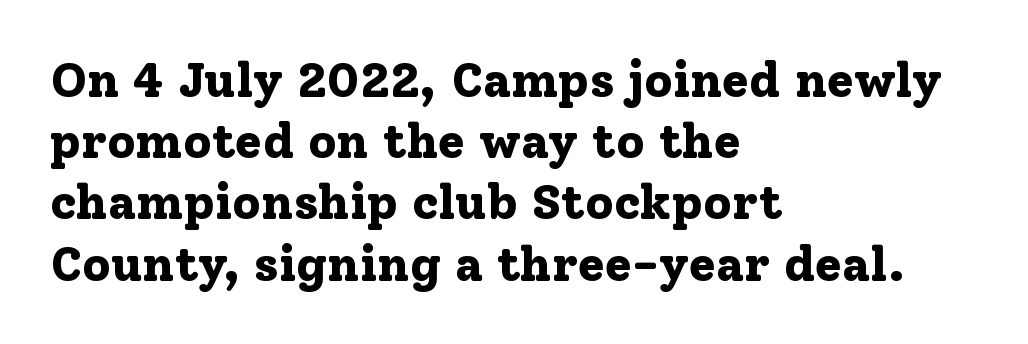
The image shows 49 px bold serif type, upright; set left-aligned, normal line spacing (1.25x), normal letter spacing, not underlined; low stroke contrast and a medium x-height.
